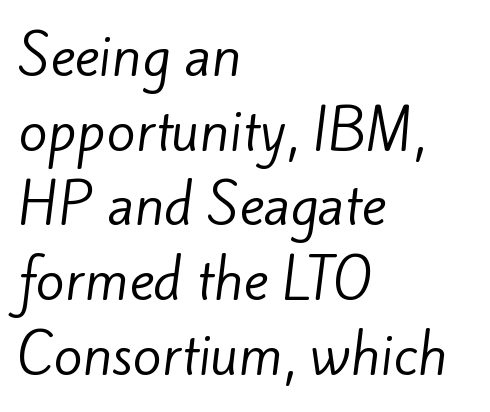
The image shows 53 px regular-weight sans-serif type; set left-aligned, normal line spacing (1.41x), normal letter spacing, not underlined; low stroke contrast and a small x-height.
